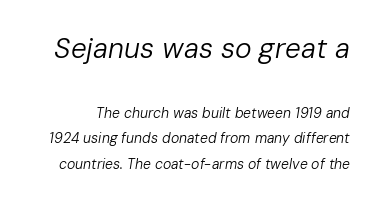
The image shows 28 px regular-weight type, italic (leaning right); set line spacing 1.83x, normal letter spacing, not underlined; the first (top) block is 2.0x larger; low stroke contrast and a medium x-height.
